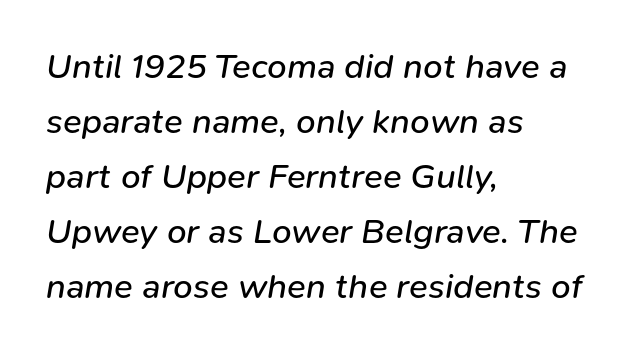
{"italic": "yes", "lean": "right", "slant_degrees": 9, "bold": "no", "weight": "regular", "width": "normal", "stroke_contrast": "low", "x_height": "medium", "monospaced": "no", "underline": "no", "align": "left", "line_spacing": "normal", "line_spacing_ratio": 1.57, "letter_spacing": "normal", "letter_spacing_em": 0.0, "glyph_px": 35}
